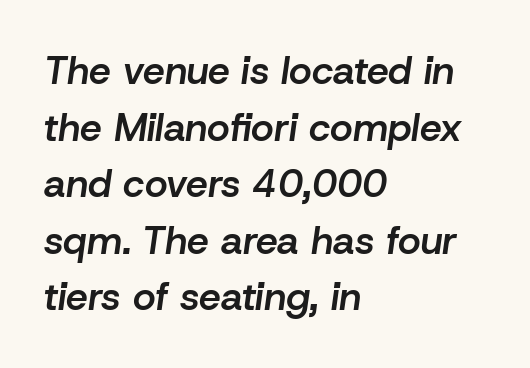
{"italic": "yes", "lean": "right", "slant_degrees": 8, "bold": "semi", "weight": "semibold", "width": "normal", "stroke_contrast": "low", "x_height": "medium", "monospaced": "no", "underline": "no", "align": "left", "line_spacing": "normal", "line_spacing_ratio": 1.45, "letter_spacing": "normal", "letter_spacing_em": 0.0, "glyph_px": 39}
